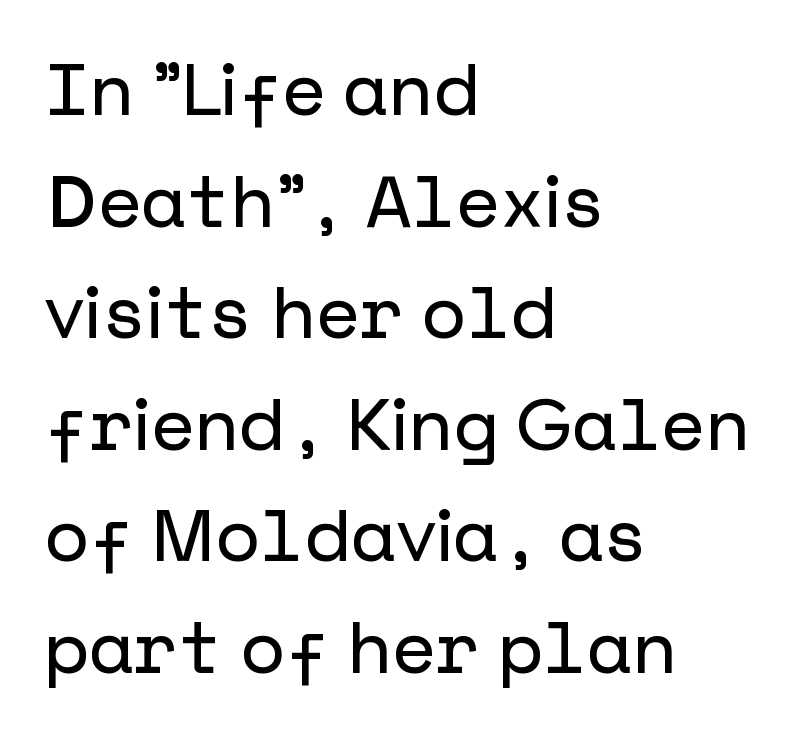
The image shows 72 px sans-serif type, upright; set left-aligned, normal line spacing (1.55x), normal letter spacing, not underlined; low stroke contrast and a medium x-height.
